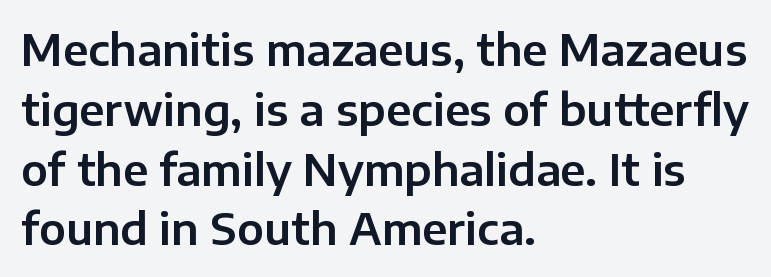
{"serif": "no", "italic": "no", "width": "normal", "stroke_contrast": "low", "x_height": "medium", "monospaced": "no", "underline": "no", "align": "left", "line_spacing": "normal", "line_spacing_ratio": 1.39, "letter_spacing": "normal", "letter_spacing_em": 0.0, "glyph_px": 43}
